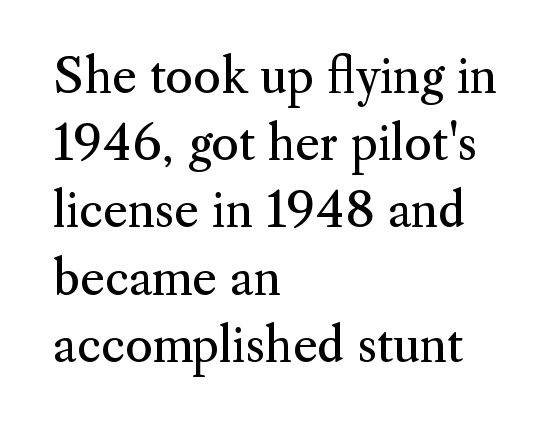
The image shows 47 px regular-weight serif type, upright; set left-aligned, normal line spacing (1.43x), normal letter spacing, not underlined; medium stroke contrast and a small x-height.
